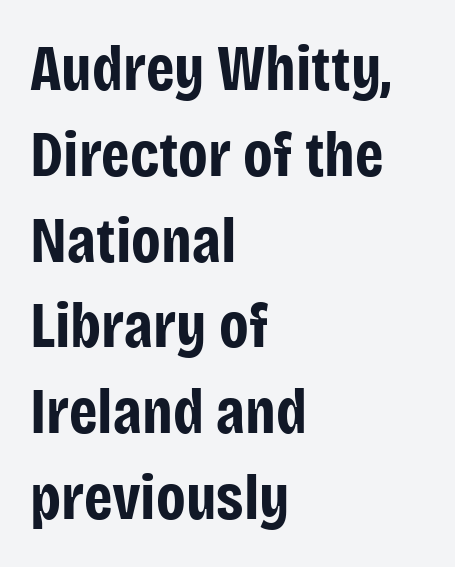
Note: no serifs on the glyphs. Decoration check: the copy has no underline. There is no visible air inserted between adjacent glyphs. In terms of weight, the rendering is a true, heavy bold. Is there any slant? The stems are plumb.
